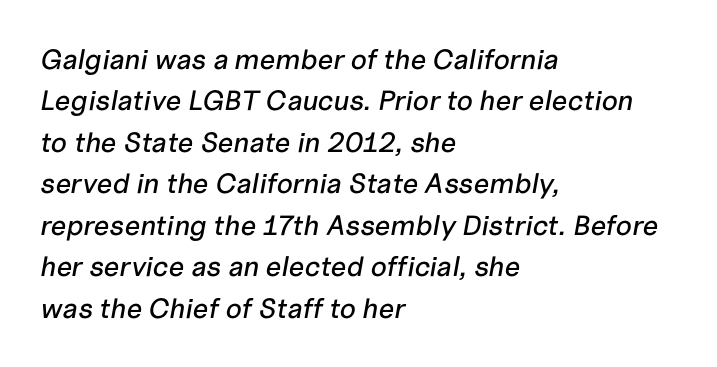
Compared with typical paragraphs, the rows here are spaced about the same. These lines stack with their left ends in a neat column. In terms of posture, this sample is oblique. The area under the type is left untouched. Does extra space separate the letters? No, they use regular spacing.
